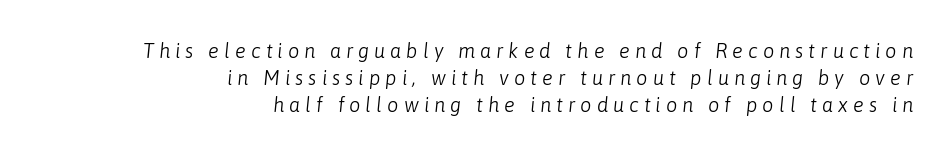
Q: Is the text bold? A: No.
Q: Is the text italic (slanted)? A: Yes, it leans right by about 6 degrees.
Q: Is the text underlined? A: No.
Q: How is the paragraph aligned? A: Right-aligned.
Q: Is the spacing between letters normal or unusually wide? A: Unusually wide.
Q: Is the spacing between lines tight, normal or loose? A: Normal.
